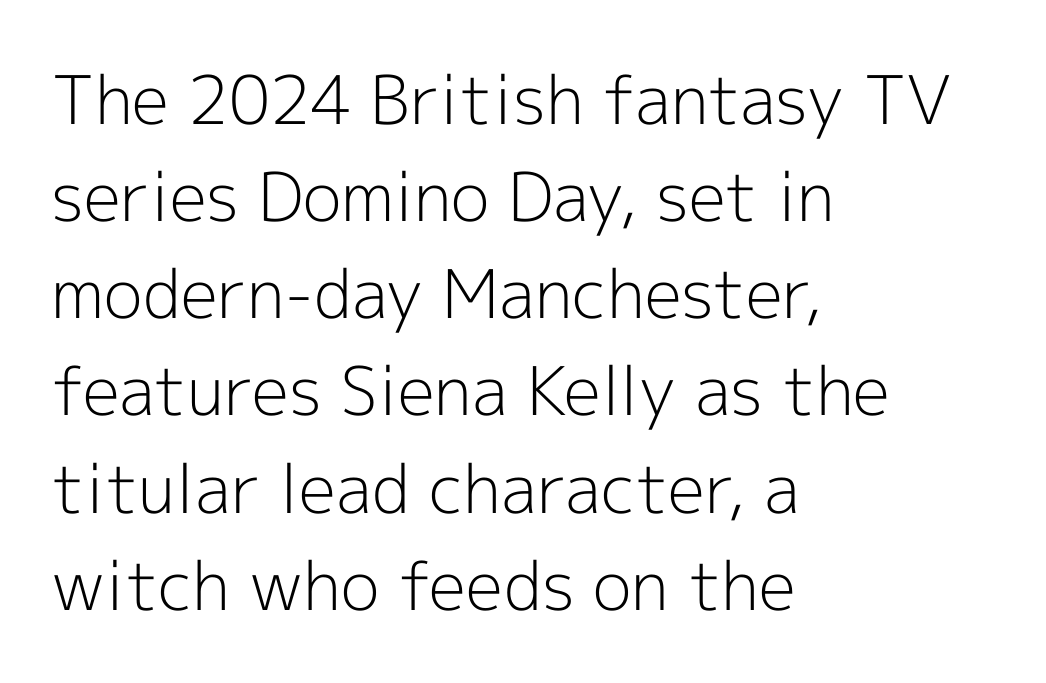
Q: Is the text bold? A: No.
Q: Is the text italic (slanted)? A: No, it is upright.
Q: Is the typeface a serif or a sans-serif typeface? A: Sans-serif.
Q: Is the text underlined? A: No.
Q: How is the paragraph aligned? A: Left-aligned.
Q: Is the spacing between letters normal or unusually wide? A: Normal.
Q: Is the spacing between lines tight, normal or loose? A: Normal.
Q: Width (condensed, normal, or wide)? A: Normal.
Q: x-height? A: Medium.
Q: Monospaced? A: No.
